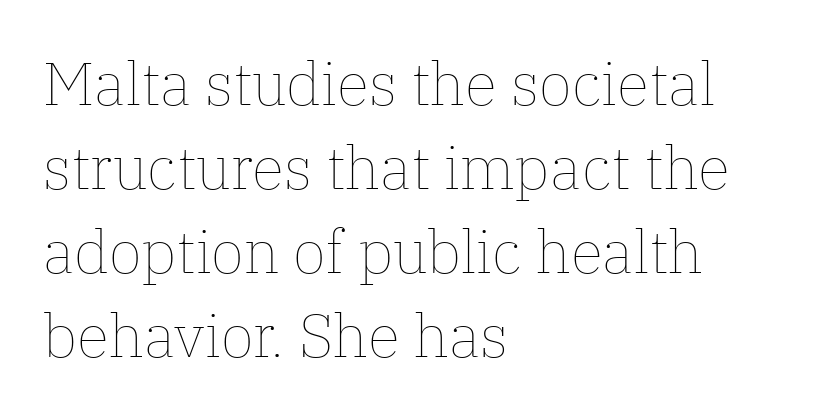
{"italic": "no", "bold": "no", "weight": "thin", "width": "normal", "stroke_contrast": "low", "x_height": "medium", "monospaced": "no", "underline": "no", "align": "left", "line_spacing": "normal", "line_spacing_ratio": 1.4, "letter_spacing": "normal", "letter_spacing_em": 0.0, "glyph_px": 60}
